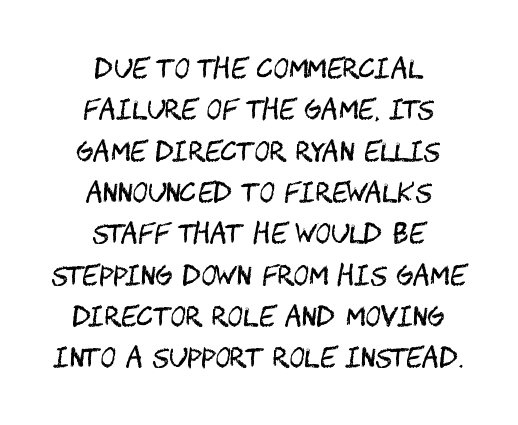
The image shows 26 px text type, upright; set centered, normal line spacing (1.59x), normal letter spacing, not underlined.
